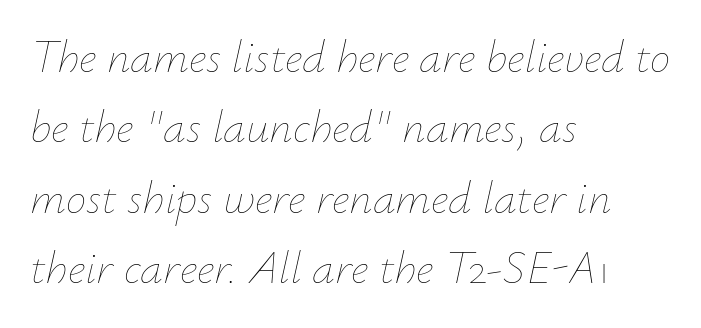
Q: Is the text bold? A: No.
Q: Is the text italic (slanted)? A: Yes, it leans right by about 12 degrees.
Q: Is the text underlined? A: No.
Q: How is the paragraph aligned? A: Left-aligned.
Q: Is the spacing between letters normal or unusually wide? A: Normal.
Q: Is the spacing between lines tight, normal or loose? A: Normal.
Q: Width (condensed, normal, or wide)? A: Normal.
Q: Stroke contrast? A: Low.
Q: x-height? A: Small.
Q: Monospaced? A: No.
